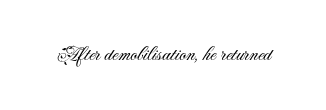
{"bold": "no", "underline": "no", "letter_spacing": "normal", "letter_spacing_em": 0.0, "glyph_px": 21}
